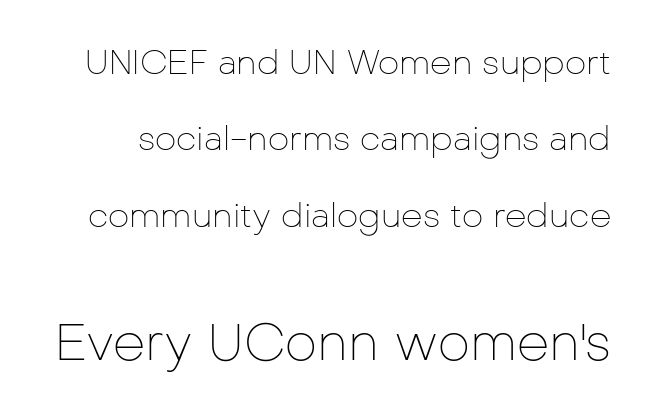
{"serif": "no", "italic": "no", "bold": "no", "weight": "thin", "width": "normal", "stroke_contrast": "low", "x_height": "medium", "monospaced": "no", "underline": "no", "line_spacing": "loose", "line_spacing_ratio": 2.25, "letter_spacing": "normal", "letter_spacing_em": 0.0, "larger_block": "second", "size_ratio": 1.5, "glyph_px": 51}
